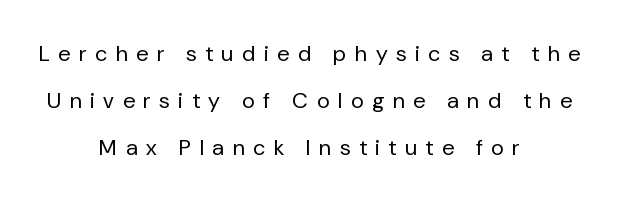
The image shows 22 px text type, upright; set centered, loose line spacing (2.14x), unusually wide letter spacing (+0.4 em), not underlined.
